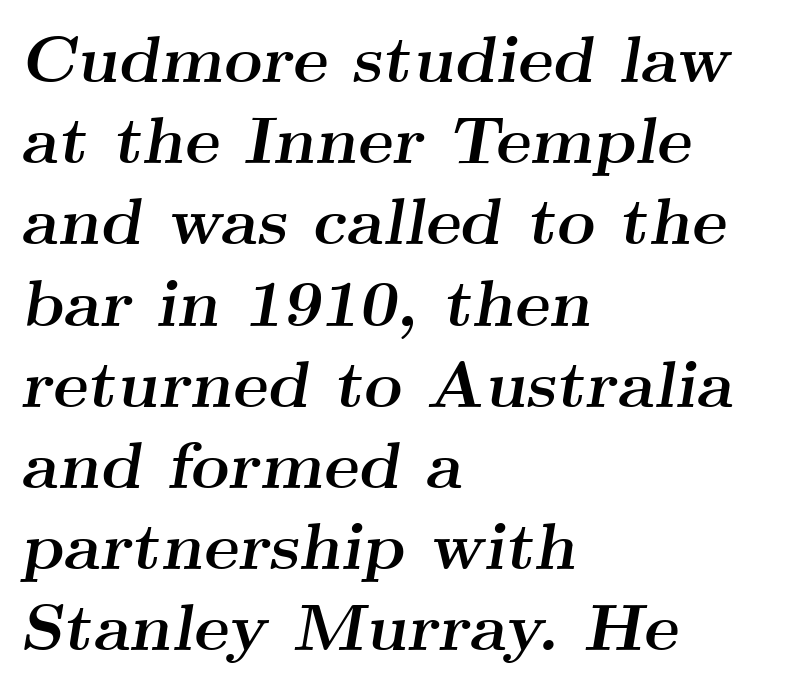
All the whitespace from short lines collects on the right. Nobody drew a line under any word here. Stroke terminals: seriffed. A dark, heavy texture on the line: the type is bold.
